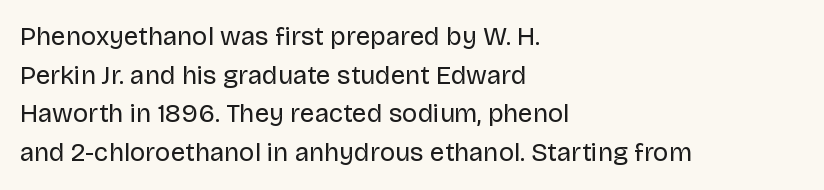
The image shows 26 px text type, upright; set left-aligned, normal line spacing (1.49x), normal letter spacing, not underlined.
